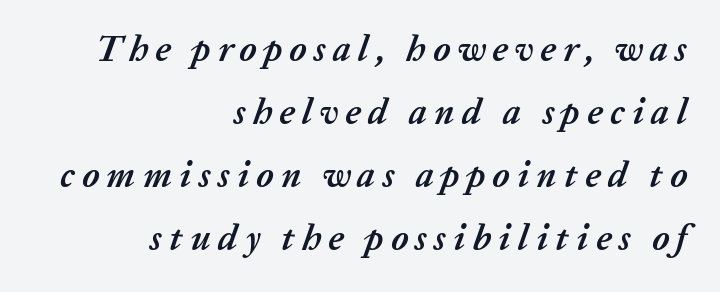
{"italic": "yes", "lean": "right", "slant_degrees": 20, "bold": "yes", "weight": "semibold", "width": "normal", "stroke_contrast": "low", "x_height": "medium", "monospaced": "no", "underline": "no", "align": "right", "line_spacing_ratio": 1.75, "letter_spacing": "wide", "letter_spacing_em": 0.2, "glyph_px": 36}
